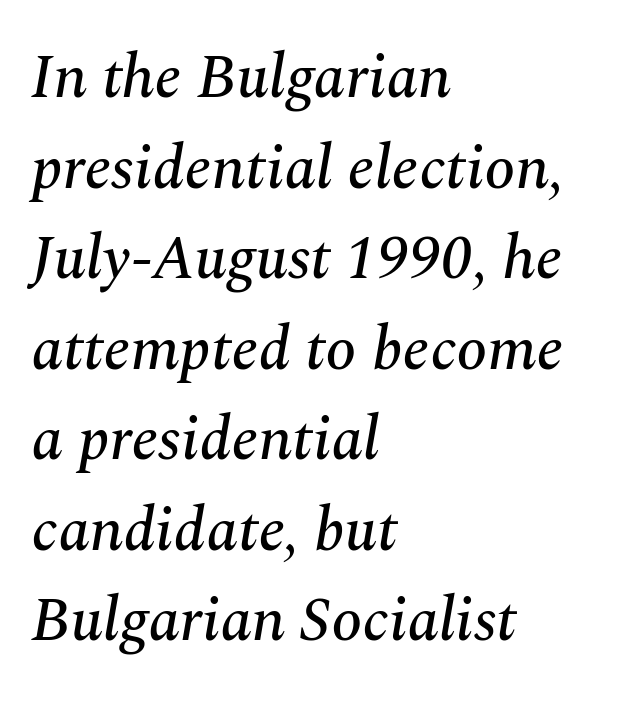
Q: Is the text italic (slanted)? A: Yes, it leans right by about 10 degrees.
Q: Is the typeface a serif or a sans-serif typeface? A: Serif.
Q: Is the text underlined? A: No.
Q: How is the paragraph aligned? A: Left-aligned.
Q: Is the spacing between letters normal or unusually wide? A: Normal.
Q: Is the spacing between lines tight, normal or loose? A: Normal.
Q: Width (condensed, normal, or wide)? A: Normal.
Q: Stroke contrast? A: Medium.
Q: x-height? A: Medium.
Q: Monospaced? A: No.
